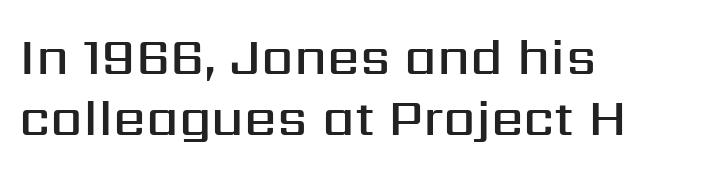
{"serif": "no", "italic": "no", "bold": "semi", "weight": "semibold", "width": "normal", "stroke_contrast": "medium", "x_height": "medium", "monospaced": "no", "underline": "no", "align": "left", "line_spacing_ratio": 1.17, "letter_spacing": "normal", "letter_spacing_em": 0.0, "glyph_px": 52}
